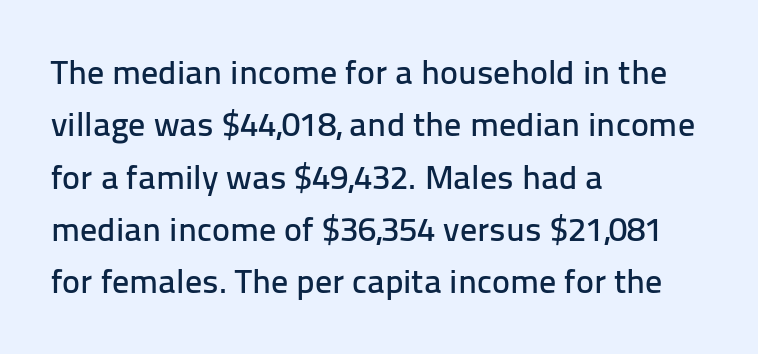
{"serif": "no", "italic": "no", "width": "normal", "stroke_contrast": "low", "x_height": "medium", "monospaced": "no", "underline": "no", "align": "left", "line_spacing": "normal", "line_spacing_ratio": 1.54, "letter_spacing": "normal", "letter_spacing_em": 0.0, "glyph_px": 34}
